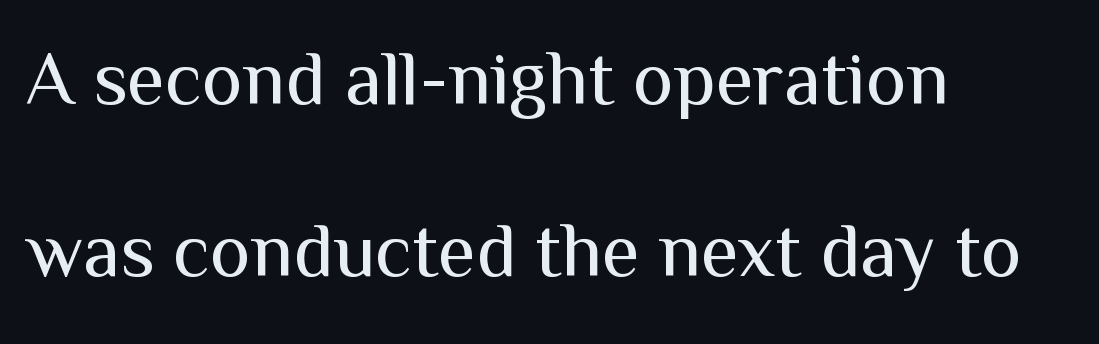
{"serif": "no", "italic": "no", "bold": "no", "weight": "regular", "width": "normal", "stroke_contrast": "medium", "x_height": "medium", "monospaced": "no", "underline": "no", "align": "left", "line_spacing": "loose", "line_spacing_ratio": 2.24, "letter_spacing": "normal", "letter_spacing_em": 0.0, "glyph_px": 77}
